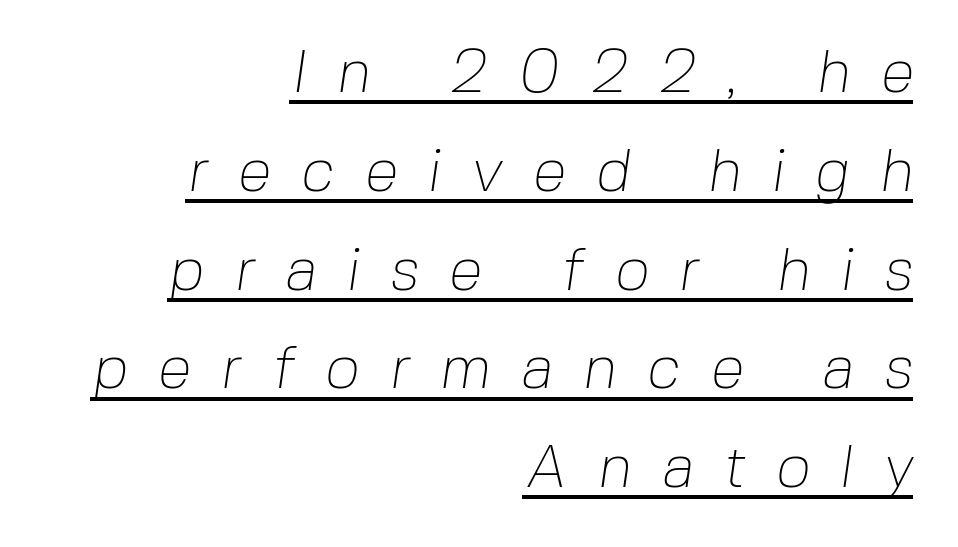
The font sits on the lighter half of the weight spectrum, regular included. Normally led — the rows are evenly, conventionally spaced. The typeface chosen for these lines omits serifs. Compared with a flush-left layout, this one pins lines to the opposite, right side. Someone cranked the tracking dial way up on this one. The passage shown is typed in a proportional face where columns would drift.
